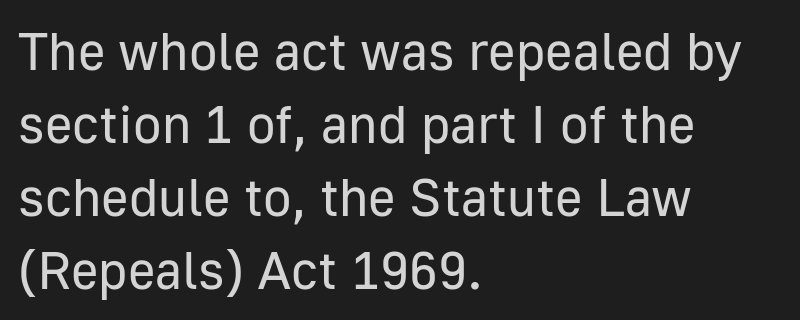
Q: Is the text bold? A: No.
Q: Is the text italic (slanted)? A: No, it is upright.
Q: Is the typeface a serif or a sans-serif typeface? A: Sans-serif.
Q: Is the text underlined? A: No.
Q: How is the paragraph aligned? A: Left-aligned.
Q: Is the spacing between letters normal or unusually wide? A: Normal.
Q: Is the spacing between lines tight, normal or loose? A: Normal.
Q: Width (condensed, normal, or wide)? A: Normal.
Q: Stroke contrast? A: Low.
Q: x-height? A: Medium.
Q: Monospaced? A: No.
